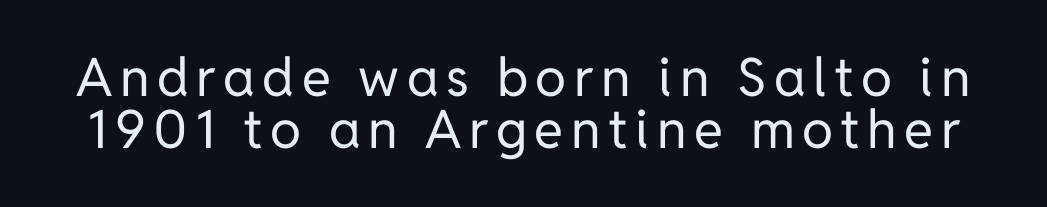
No italicization has been applied; the sample stays upright. The letterforms sit at book weight or below. Serif or sans? Sans — the stroke terminals are bare. Line spacing here is tight. These lines are rendered in a variable-pitch font.
